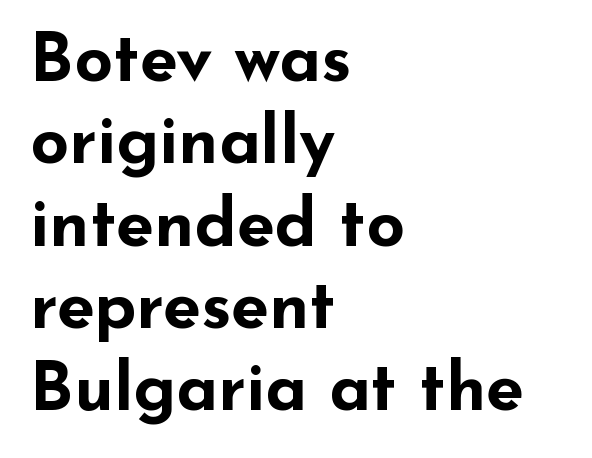
Q: Is the text bold? A: Yes.
Q: Is the text italic (slanted)? A: No, it is upright.
Q: Is the typeface a serif or a sans-serif typeface? A: Sans-serif.
Q: Is the text underlined? A: No.
Q: How is the paragraph aligned? A: Left-aligned.
Q: Is the spacing between letters normal or unusually wide? A: Normal.
Q: Width (condensed, normal, or wide)? A: Wide.
Q: Stroke contrast? A: Low.
Q: x-height? A: Small.
Q: Monospaced? A: No.
